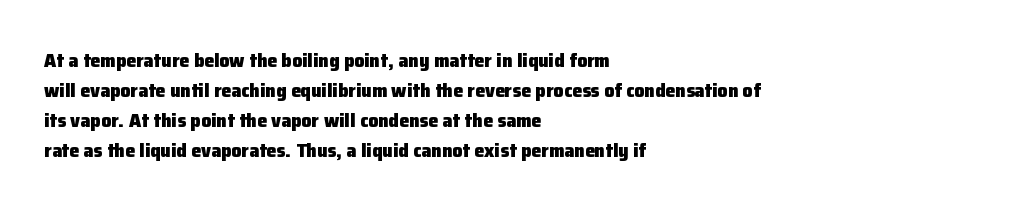
{"italic": "no", "bold": "yes", "underline": "no", "align": "left", "line_spacing": "normal", "line_spacing_ratio": 1.5, "letter_spacing": "normal", "letter_spacing_em": 0.0, "glyph_px": 20}
